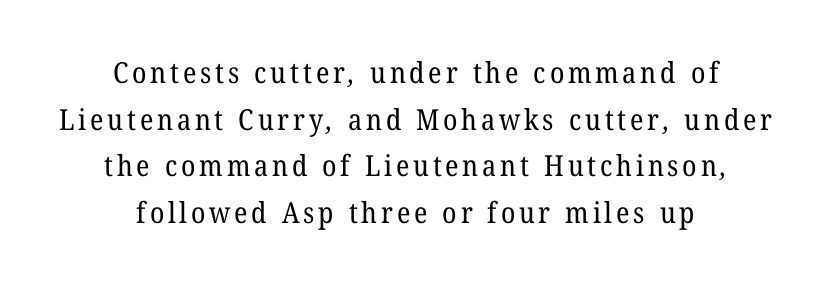
Q: Is the text bold? A: No.
Q: Is the typeface a serif or a sans-serif typeface? A: Serif.
Q: Is the text underlined? A: No.
Q: How is the paragraph aligned? A: Centered.
Q: Is the spacing between lines tight, normal or loose? A: Normal.
Q: Width (condensed, normal, or wide)? A: Normal.
Q: Stroke contrast? A: Low.
Q: x-height? A: Medium.
Q: Monospaced? A: No.
